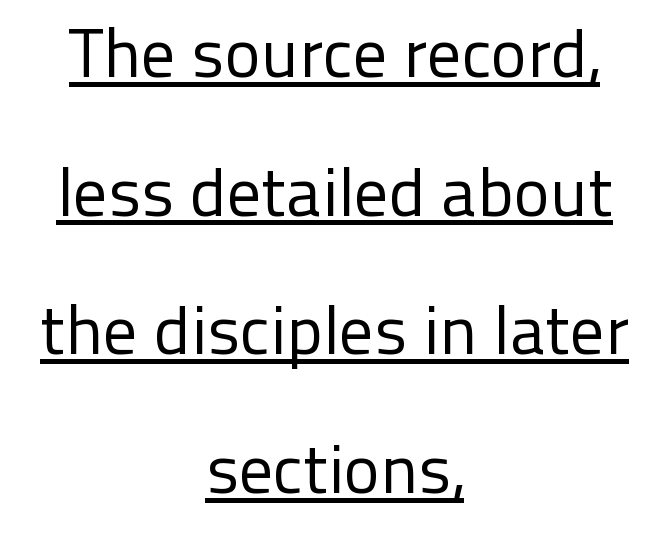
The image shows 68 px regular-weight sans-serif type, upright; set centered, loose line spacing (2.04x), normal letter spacing, underlined; low stroke contrast and a medium x-height.
